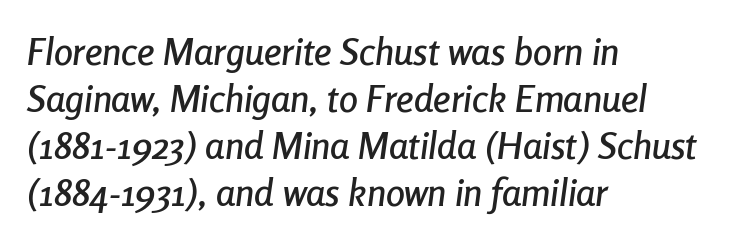
The letterforms sit shoulder to shoulder at normal distance. Is the type slanted? Yes — the strokes lean at a clear angle. Line beginnings align vertically; line endings do not. The face used here is proportionally spaced, like ordinary book or web type.
